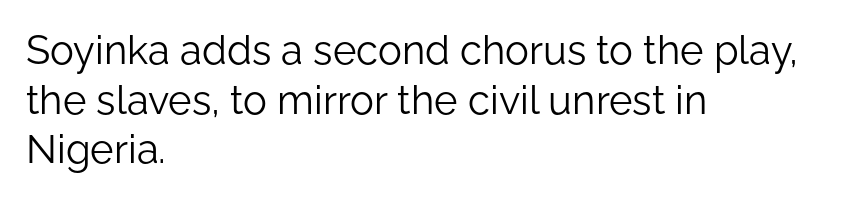
{"serif": "no", "italic": "no", "bold": "no", "weight": "light", "width": "normal", "stroke_contrast": "low", "x_height": "medium", "monospaced": "no", "underline": "no", "align": "left", "line_spacing_ratio": 1.24, "letter_spacing": "normal", "letter_spacing_em": 0.0, "glyph_px": 40}
